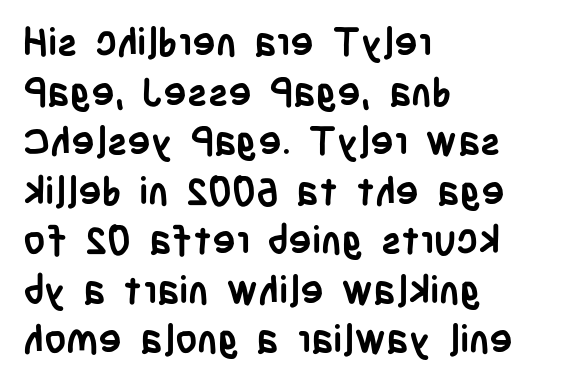
Q: Is the text bold? A: Yes.
Q: Is the text italic (slanted)? A: No, it is upright.
Q: Is the typeface a serif or a sans-serif typeface? A: Sans-serif.
Q: Is the text underlined? A: No.
Q: How is the paragraph aligned? A: Left-aligned.
Q: Is the spacing between letters normal or unusually wide? A: Normal.
Q: Is the spacing between lines tight, normal or loose? A: Normal.
Q: Width (condensed, normal, or wide)? A: Condensed.
Q: Stroke contrast? A: Low.
Q: x-height? A: Large.
Q: Monospaced? A: No.
